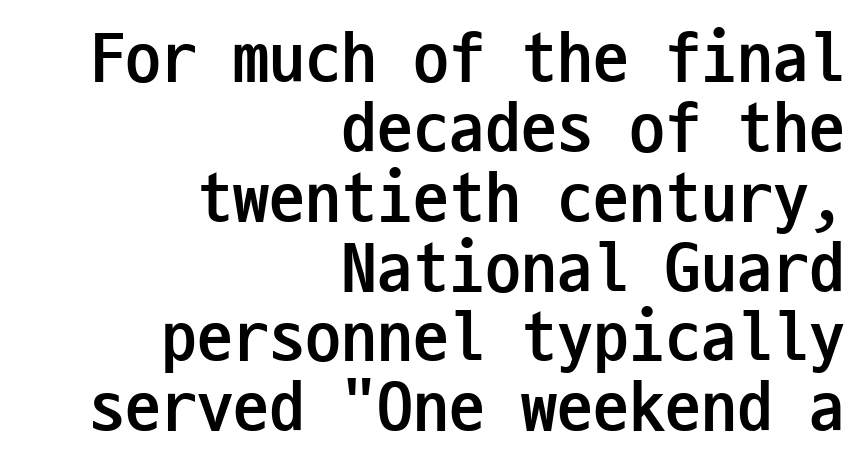
Q: Is the text bold? A: Yes.
Q: Is the text italic (slanted)? A: No, it is upright.
Q: Is the typeface a serif or a sans-serif typeface? A: Sans-serif.
Q: Is the text underlined? A: No.
Q: How is the paragraph aligned? A: Right-aligned.
Q: Is the spacing between letters normal or unusually wide? A: Normal.
Q: Is the spacing between lines tight, normal or loose? A: Tight.
Q: Width (condensed, normal, or wide)? A: Condensed.
Q: Stroke contrast? A: Low.
Q: x-height? A: Medium.
Q: Monospaced? A: Yes.
